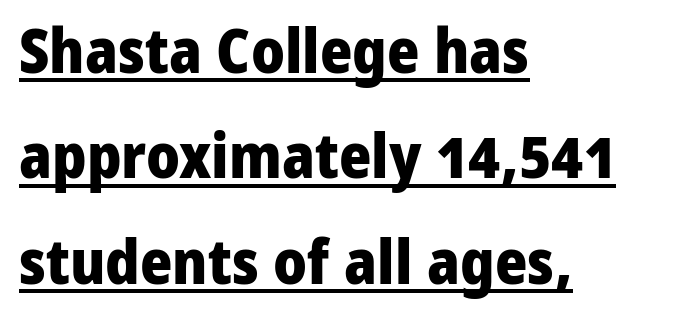
Q: Is the text bold? A: Yes.
Q: Is the text italic (slanted)? A: No, it is upright.
Q: Is the typeface a serif or a sans-serif typeface? A: Sans-serif.
Q: Is the text underlined? A: Yes.
Q: How is the paragraph aligned? A: Left-aligned.
Q: Is the spacing between letters normal or unusually wide? A: Normal.
Q: Is the spacing between lines tight, normal or loose? A: Normal.
Q: Width (condensed, normal, or wide)? A: Normal.
Q: Stroke contrast? A: Low.
Q: x-height? A: Medium.
Q: Monospaced? A: No.
